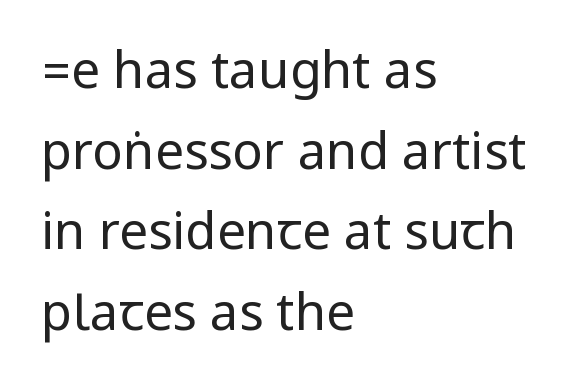
Q: Is the text bold? A: No.
Q: Is the text italic (slanted)? A: No, it is upright.
Q: Is the typeface a serif or a sans-serif typeface? A: Sans-serif.
Q: Is the text underlined? A: No.
Q: How is the paragraph aligned? A: Left-aligned.
Q: Is the spacing between letters normal or unusually wide? A: Normal.
Q: Is the spacing between lines tight, normal or loose? A: Normal.
Q: Width (condensed, normal, or wide)? A: Condensed.
Q: Stroke contrast? A: Low.
